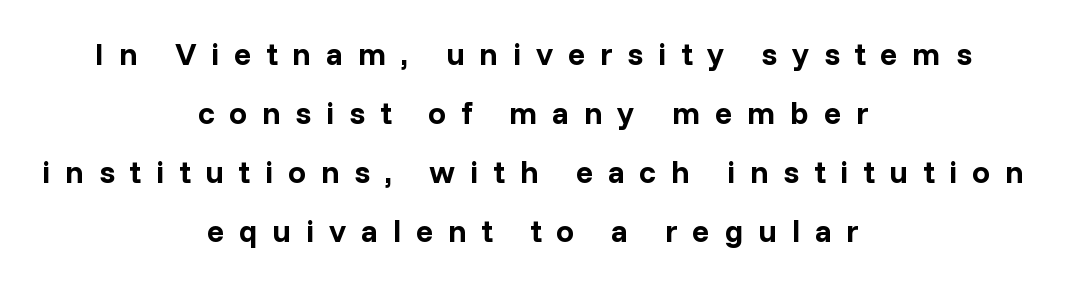
Q: Is the text bold? A: Yes.
Q: Is the text italic (slanted)? A: No, it is upright.
Q: Is the typeface a serif or a sans-serif typeface? A: Sans-serif.
Q: Is the text underlined? A: No.
Q: How is the paragraph aligned? A: Centered.
Q: Is the spacing between letters normal or unusually wide? A: Unusually wide.
Q: Width (condensed, normal, or wide)? A: Normal.
Q: Stroke contrast? A: Low.
Q: x-height? A: Medium.
Q: Monospaced? A: No.
